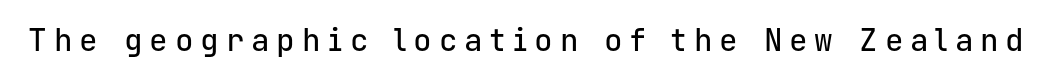
{"serif": "no", "italic": "no", "width": "normal", "stroke_contrast": "low", "x_height": "medium", "monospaced": "yes", "underline": "no", "letter_spacing": "wide", "letter_spacing_em": 0.22, "glyph_px": 31}
